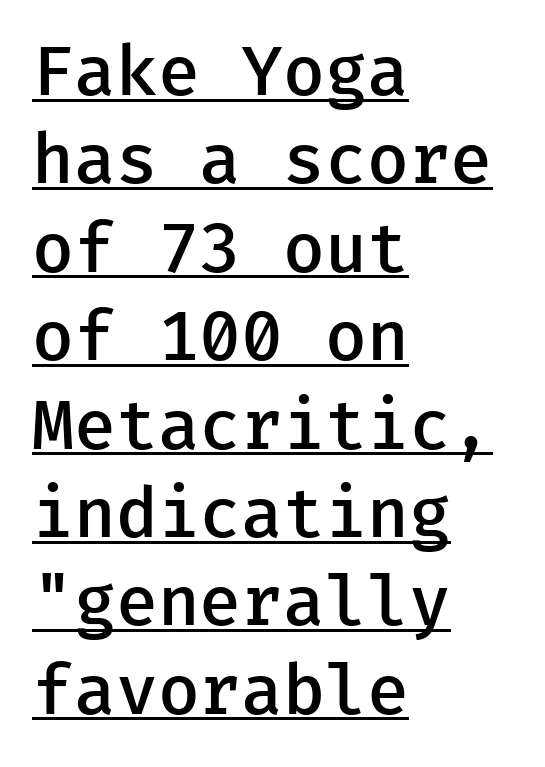
Q: Is the text bold? A: Semi-bold.
Q: Is the text italic (slanted)? A: No, it is upright.
Q: Is the typeface a serif or a sans-serif typeface? A: Sans-serif.
Q: Is the text underlined? A: Yes.
Q: How is the paragraph aligned? A: Left-aligned.
Q: Is the spacing between letters normal or unusually wide? A: Normal.
Q: Is the spacing between lines tight, normal or loose? A: Normal.
Q: Width (condensed, normal, or wide)? A: Normal.
Q: Stroke contrast? A: Low.
Q: x-height? A: Medium.
Q: Monospaced? A: Yes.
